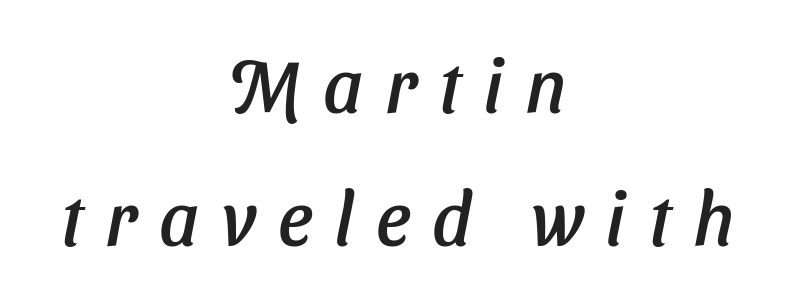
The image shows 75 px text type; set centered, line spacing 1.78x, unusually wide letter spacing (+0.3 em), not underlined; low stroke contrast and a medium x-height.
